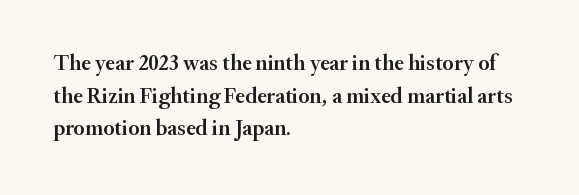
Short and long lines alike share a common starting point at left. Quick note: not italic, upright. In terms of leading, this rendering sits right in the middle. The gap between lines stays unmarked.
